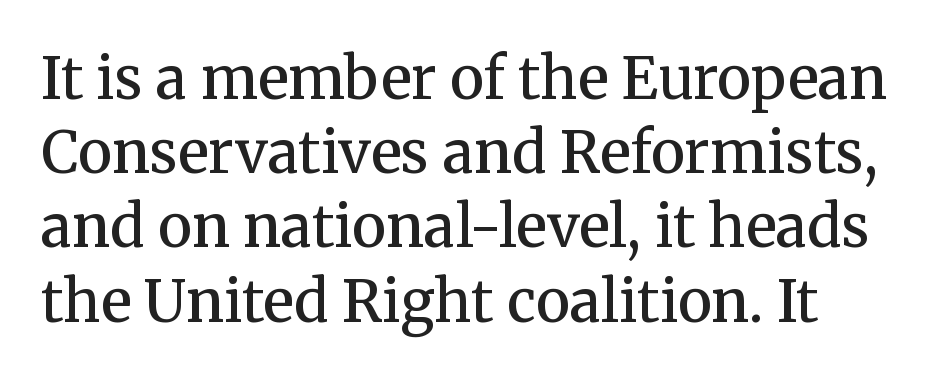
The image shows 58 px semibold serif type, upright; set left-aligned, normal line spacing (1.28x), normal letter spacing, not underlined; medium stroke contrast and a medium x-height.
